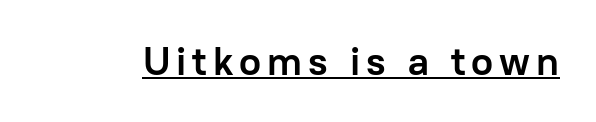
Note the varied advance widths — an 'i' is clearly narrower than an 'm'. Regarding serifs, this sample does without them. Chunky letters — that's bold for sure. The typesetter has applied underlining to the passage shown. Characters remain perfectly vertical along every line.
